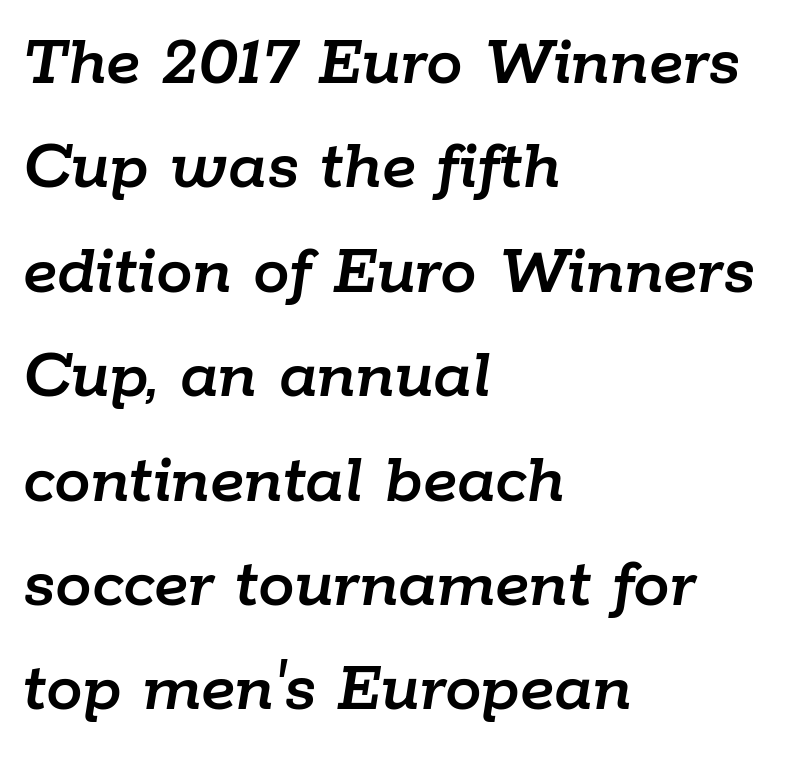
Q: Is the text italic (slanted)? A: Yes, it leans right by about 9 degrees.
Q: Is the text underlined? A: No.
Q: How is the paragraph aligned? A: Left-aligned.
Q: Is the spacing between letters normal or unusually wide? A: Normal.
Q: Is the spacing between lines tight, normal or loose? A: Normal.
Q: Width (condensed, normal, or wide)? A: Normal.
Q: Stroke contrast? A: Low.
Q: x-height? A: Medium.
Q: Monospaced? A: No.
